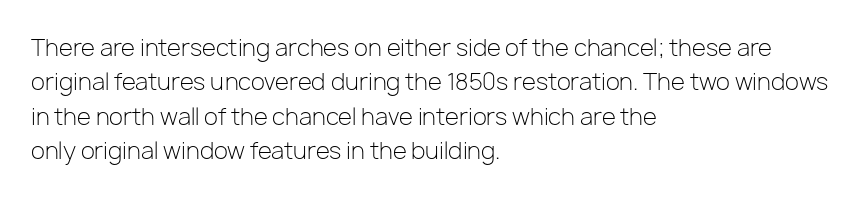
Q: Is the text bold? A: No.
Q: Is the text italic (slanted)? A: No, it is upright.
Q: Is the text underlined? A: No.
Q: How is the paragraph aligned? A: Left-aligned.
Q: Is the spacing between letters normal or unusually wide? A: Normal.
Q: Is the spacing between lines tight, normal or loose? A: Normal.
